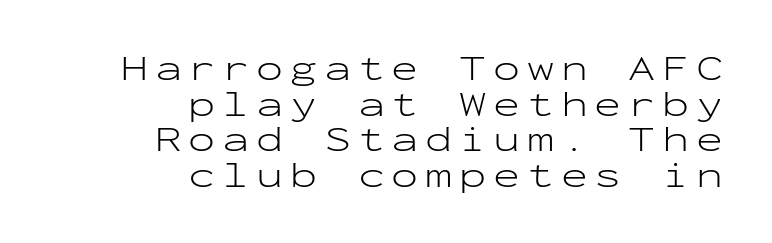
Q: Is the text bold? A: No.
Q: Is the text italic (slanted)? A: No, it is upright.
Q: Is the typeface a serif or a sans-serif typeface? A: Sans-serif.
Q: Is the text underlined? A: No.
Q: How is the paragraph aligned? A: Right-aligned.
Q: Is the spacing between lines tight, normal or loose? A: Tight.
Q: Width (condensed, normal, or wide)? A: Wide.
Q: Stroke contrast? A: Low.
Q: x-height? A: Medium.
Q: Monospaced? A: Yes.
